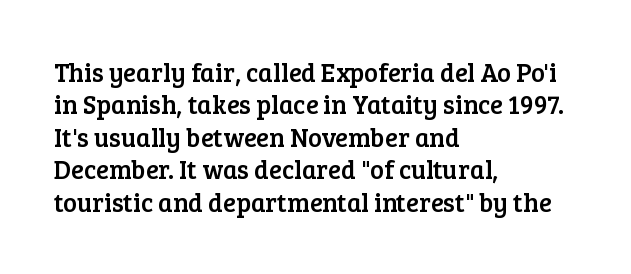
The image shows 26 px text type, upright; set left-aligned, normal line spacing (1.25x), normal letter spacing, not underlined.
